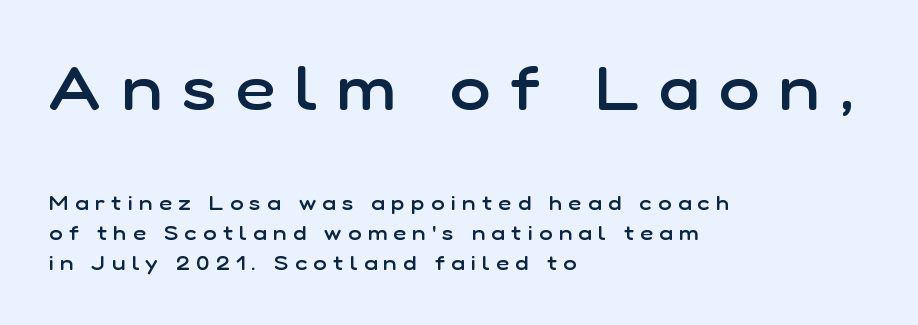
{"serif": "no", "italic": "no", "bold": "semi", "weight": "semibold", "width": "normal", "stroke_contrast": "low", "x_height": "medium", "monospaced": "no", "underline": "no", "align": "left", "line_spacing": "normal", "line_spacing_ratio": 1.51, "letter_spacing": "wide", "letter_spacing_em": 0.33, "larger_block": "first", "size_ratio": 3.05, "glyph_px": 61}
